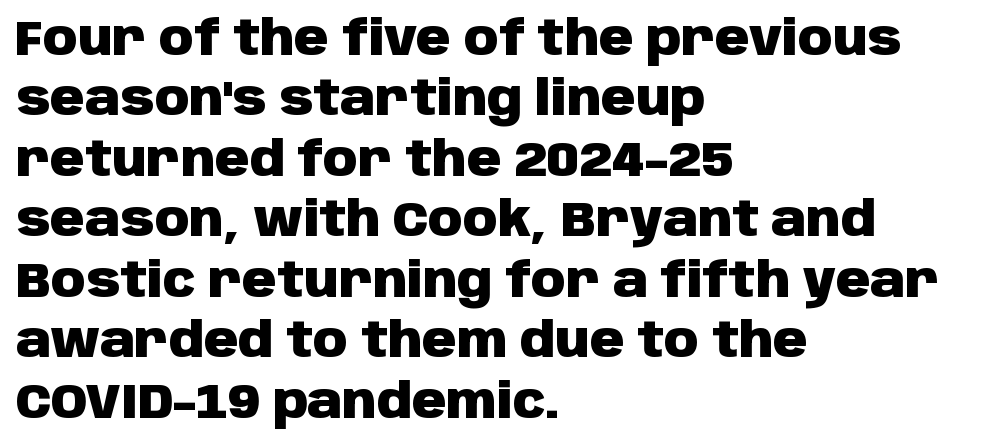
The image shows 48 px heavy sans-serif type, upright; set left-aligned, normal line spacing (1.26x), normal letter spacing, not underlined; low stroke contrast and a large x-height.
